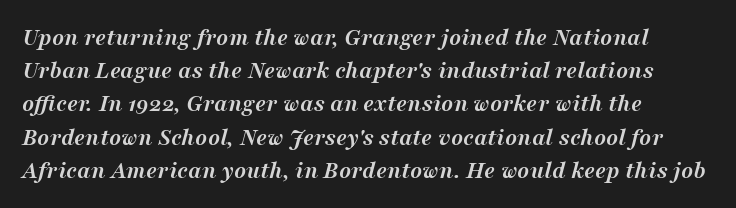
{"italic": "yes", "lean": "right", "slant_degrees": 16, "bold": "yes", "underline": "no", "align": "left", "line_spacing": "normal", "line_spacing_ratio": 1.33, "letter_spacing": "normal", "letter_spacing_em": 0.0, "glyph_px": 25}
